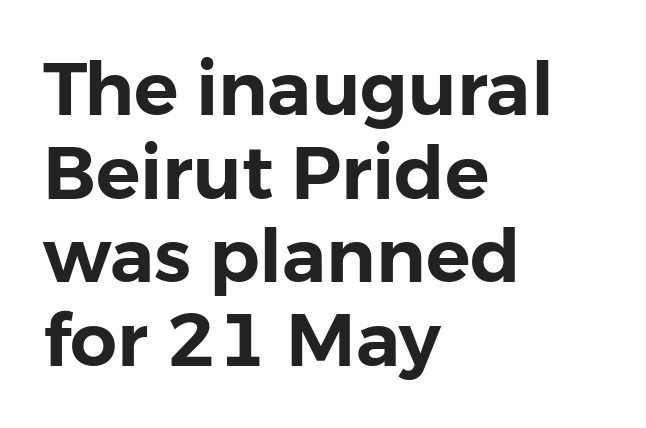
The image shows 74 px sans-serif type, upright; set left-aligned, tight line spacing (1.13x), normal letter spacing, not underlined; low stroke contrast and a medium x-height.
